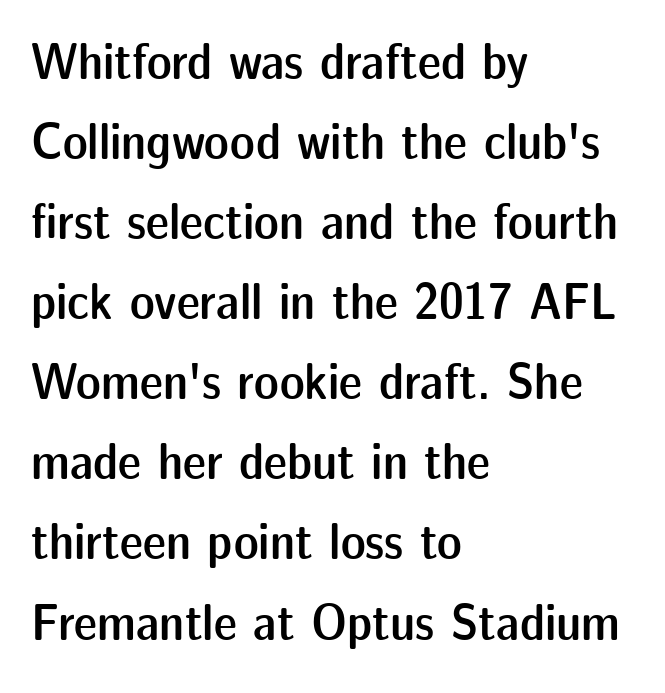
Look at the stroke-to-counter ratio: somewhat heavy, a semibold. Quick note: underline off. Is the block centered? No — it sits flush against the left margin. Nobody touched the tracking dial on this one. This block has exactly the height ordinary leading produces. Italic: no, the glyphs are upright roman.
